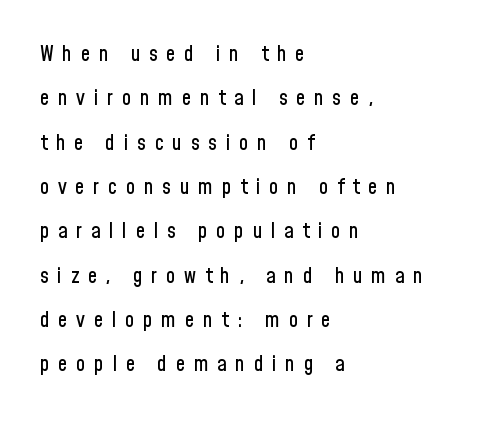
Q: Is the text italic (slanted)? A: No, it is upright.
Q: Is the text underlined? A: No.
Q: How is the paragraph aligned? A: Left-aligned.
Q: Is the spacing between letters normal or unusually wide? A: Unusually wide.
Q: Is the spacing between lines tight, normal or loose? A: Loose.
